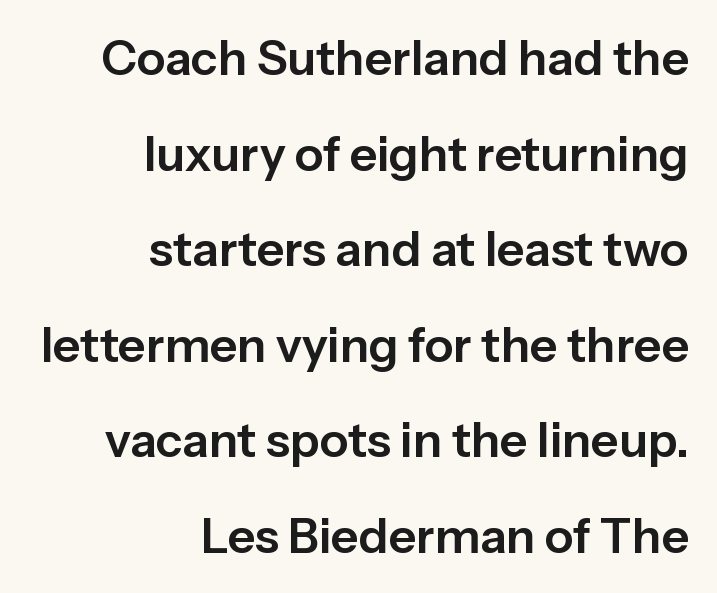
{"serif": "no", "italic": "no", "width": "normal", "stroke_contrast": "low", "x_height": "medium", "monospaced": "no", "underline": "no", "align": "right", "line_spacing": "loose", "line_spacing_ratio": 1.99, "letter_spacing": "normal", "letter_spacing_em": 0.0, "glyph_px": 48}
